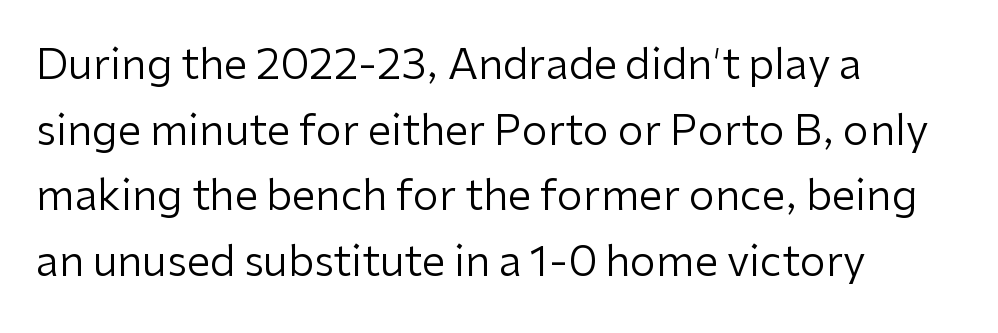
{"serif": "no", "italic": "no", "bold": "no", "weight": "regular", "width": "normal", "stroke_contrast": "low", "x_height": "medium", "monospaced": "no", "underline": "no", "align": "left", "line_spacing": "normal", "line_spacing_ratio": 1.56, "letter_spacing": "normal", "letter_spacing_em": 0.0, "glyph_px": 42}
